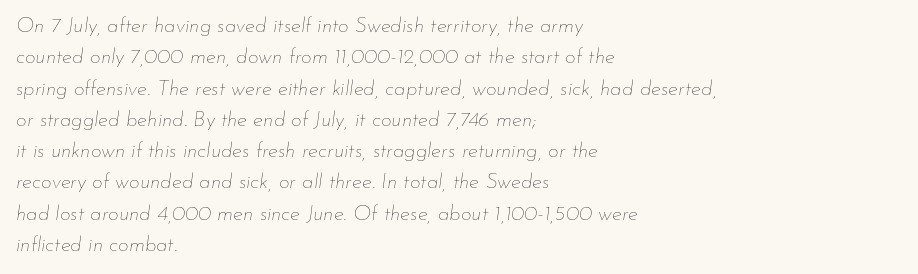
The image shows 21 px text type, italic (leaning right); set left-aligned, normal line spacing (1.49x), normal letter spacing, not underlined.
